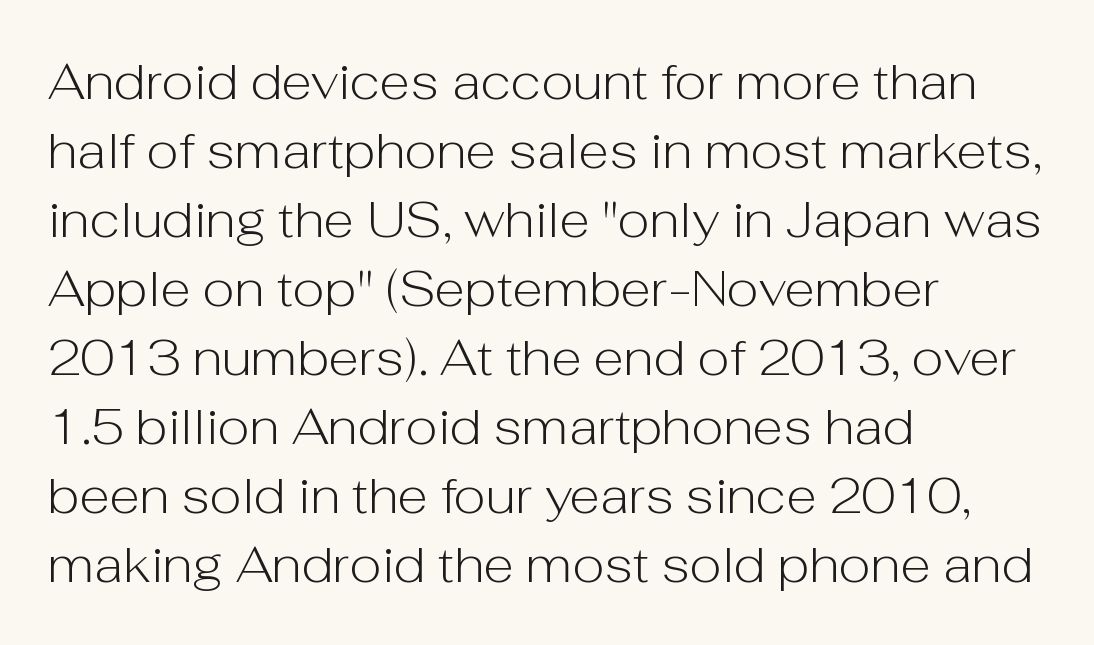
Line beginnings align vertically; line endings do not. Upright lettering throughout. Successive baselines arrive at the customary interval. This sample uses plain, unmodified letter spacing.
